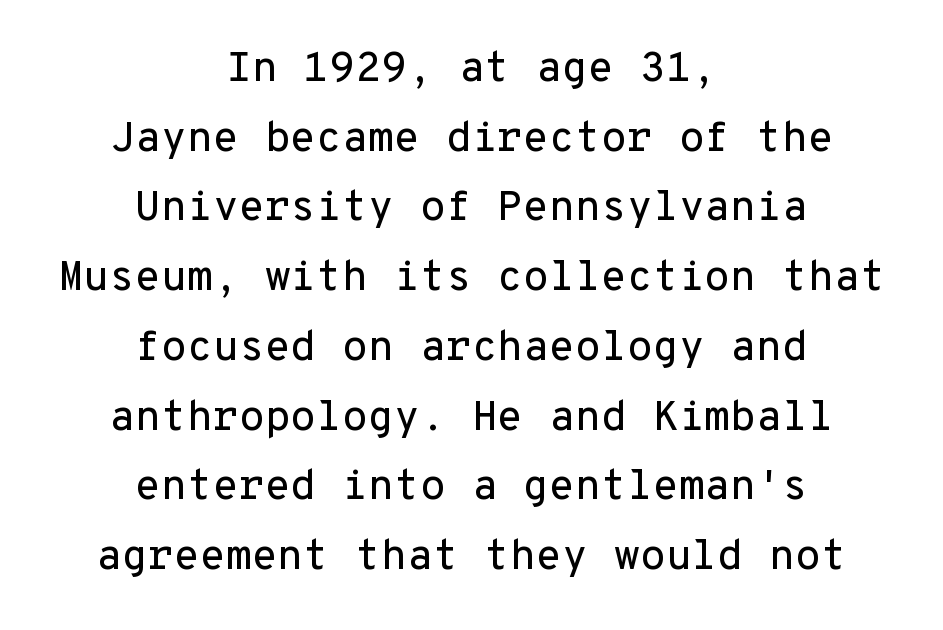
The image shows 42 px sans-serif type, upright, monospaced; set centered, normal line spacing (1.66x), normal letter spacing, not underlined; low stroke contrast and a medium x-height.
